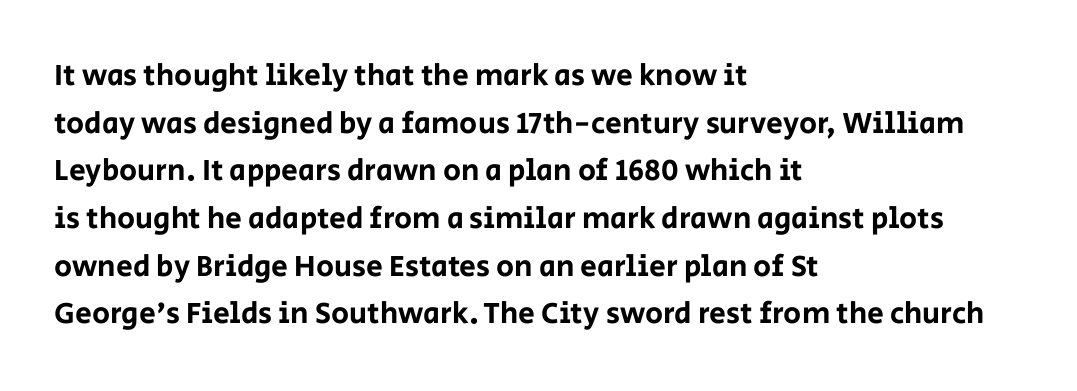
The image shows 30 px sans-serif type, upright; set left-aligned, normal line spacing (1.59x), normal letter spacing, not underlined; low stroke contrast and a large x-height.
